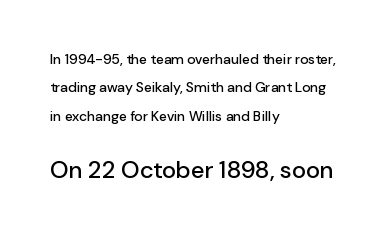
{"italic": "no", "underline": "no", "align": "left", "line_spacing": "loose", "line_spacing_ratio": 2.02, "letter_spacing": "normal", "letter_spacing_em": 0.0, "larger_block": "second", "size_ratio": 1.71, "glyph_px": 24}
